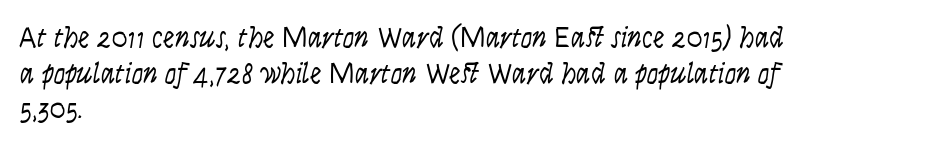
Q: Is the text bold? A: No.
Q: Is the text italic (slanted)? A: Yes, it leans right by about 9 degrees.
Q: Is the text underlined? A: No.
Q: How is the paragraph aligned? A: Left-aligned.
Q: Is the spacing between letters normal or unusually wide? A: Normal.
Q: Width (condensed, normal, or wide)? A: Condensed.
Q: Stroke contrast? A: Low.
Q: x-height? A: Large.
Q: Monospaced? A: No.
